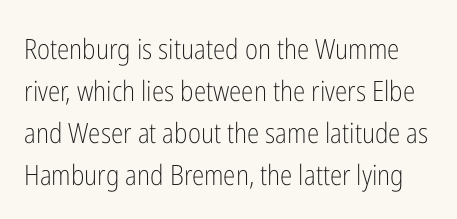
Q: Is the text bold? A: No.
Q: Is the text italic (slanted)? A: No, it is upright.
Q: Is the typeface a serif or a sans-serif typeface? A: Sans-serif.
Q: Is the text underlined? A: No.
Q: Is the spacing between letters normal or unusually wide? A: Normal.
Q: Is the spacing between lines tight, normal or loose? A: Normal.
Q: Width (condensed, normal, or wide)? A: Condensed.
Q: Stroke contrast? A: Low.
Q: x-height? A: Medium.
Q: Monospaced? A: No.
